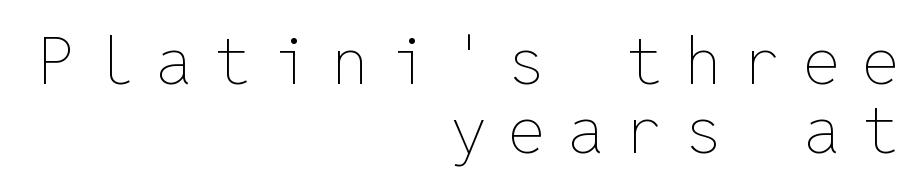
{"italic": "no", "bold": "no", "weight": "thin", "width": "normal", "stroke_contrast": "low", "x_height": "medium", "monospaced": "yes", "underline": "no", "align": "right", "line_spacing": "tight", "line_spacing_ratio": 1.04, "letter_spacing": "wide", "letter_spacing_em": 0.33, "glyph_px": 66}
